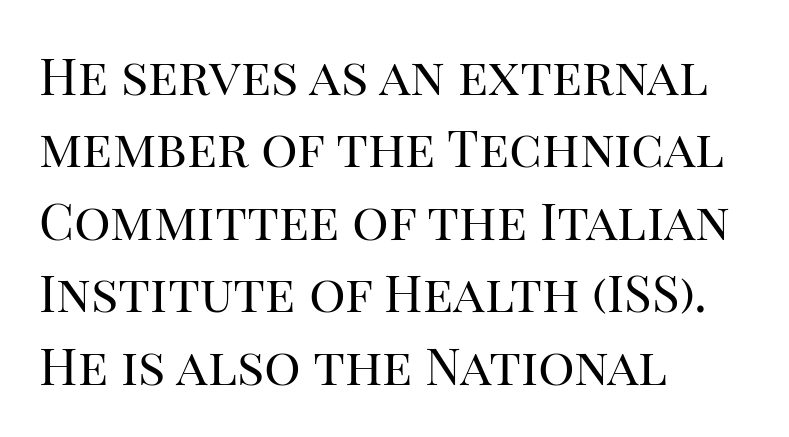
Q: Is the text bold? A: No.
Q: Is the text italic (slanted)? A: No, it is upright.
Q: Is the typeface a serif or a sans-serif typeface? A: Serif.
Q: Is the text underlined? A: No.
Q: How is the paragraph aligned? A: Left-aligned.
Q: Is the spacing between letters normal or unusually wide? A: Normal.
Q: Is the spacing between lines tight, normal or loose? A: Normal.
Q: Width (condensed, normal, or wide)? A: Normal.
Q: Stroke contrast? A: High.
Q: x-height? A: Large.
Q: Monospaced? A: No.
